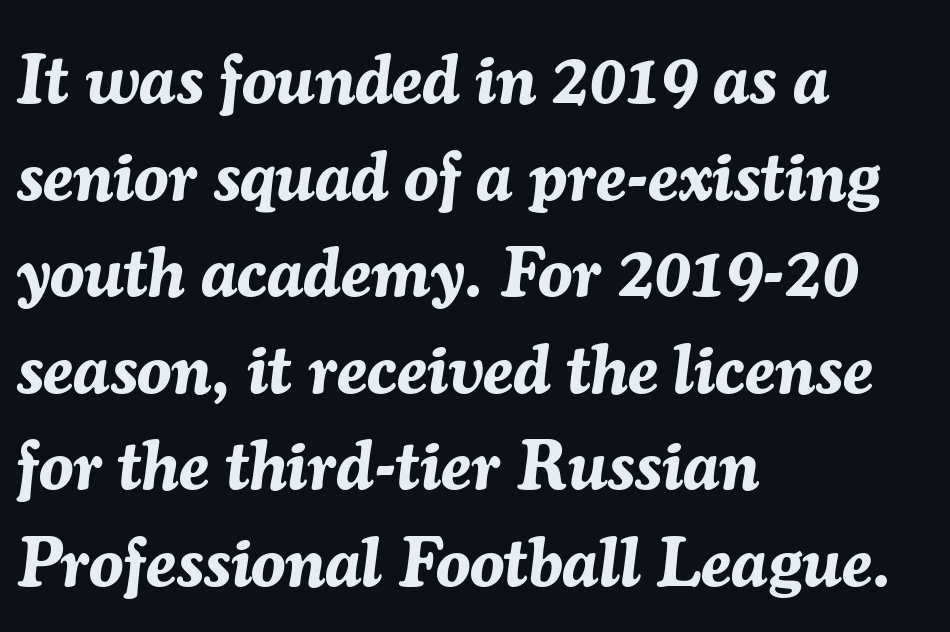
I'd describe the lettering as bold — thick and assertive. This block has exactly the height ordinary leading produces. Clear beneath every line of the passage. This sample uses an oblique cut, with every glyph tilted off the vertical. Proportional: the letters do not fall into vertical columns.
